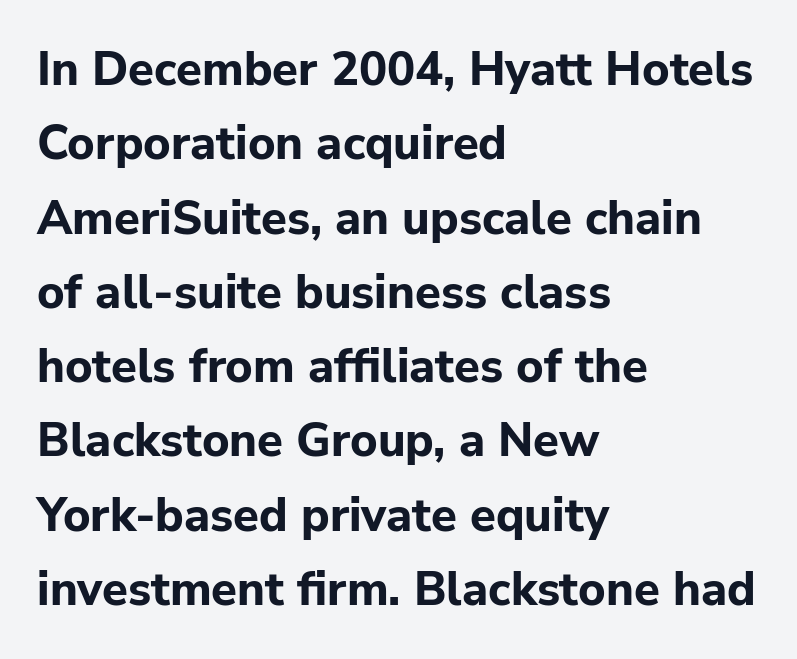
{"serif": "no", "italic": "no", "bold": "yes", "weight": "bold", "width": "normal", "stroke_contrast": "low", "x_height": "medium", "monospaced": "no", "underline": "no", "align": "left", "line_spacing": "normal", "line_spacing_ratio": 1.58, "letter_spacing": "normal", "letter_spacing_em": 0.0, "glyph_px": 47}
